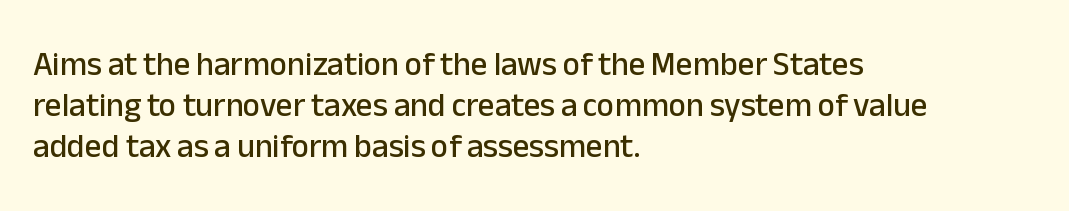
{"serif": "no", "italic": "no", "width": "normal", "stroke_contrast": "low", "x_height": "medium", "monospaced": "no", "underline": "no", "align": "left", "line_spacing_ratio": 1.24, "letter_spacing": "normal", "letter_spacing_em": 0.0, "glyph_px": 33}
